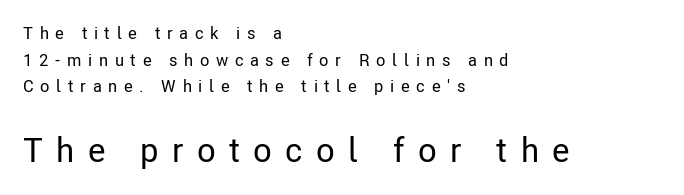
Compare the two chunks: the lower has the greater cap height. Regarding serifs, this sample does without them. A classic flush-left, rag-right setting is used for this passage. If you drew a line through each stem, it would be perfectly vertical.
